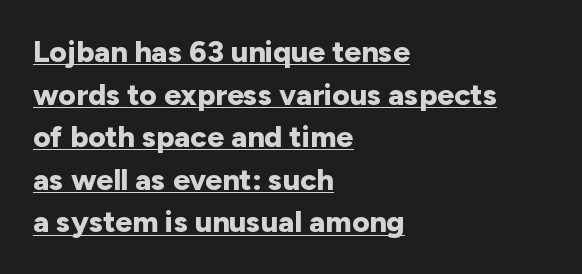
Posture: straight, roman, zero tilt. Somebody hit Ctrl+U on this one — the words are underlined. Stroke terminals: plain, sans-serif. Typeset ragged right — the left edge is the straight one.
